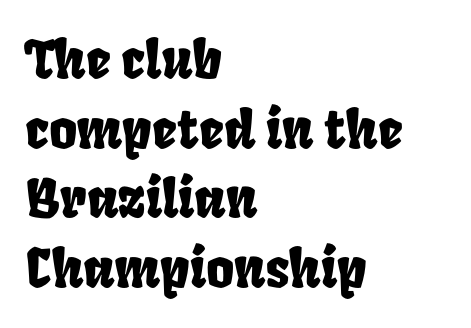
Q: Is the text underlined? A: No.
Q: How is the paragraph aligned? A: Left-aligned.
Q: Is the spacing between letters normal or unusually wide? A: Normal.
Q: Is the spacing between lines tight, normal or loose? A: Normal.
Q: Width (condensed, normal, or wide)? A: Condensed.
Q: Stroke contrast? A: Low.
Q: x-height? A: Large.
Q: Monospaced? A: No.
